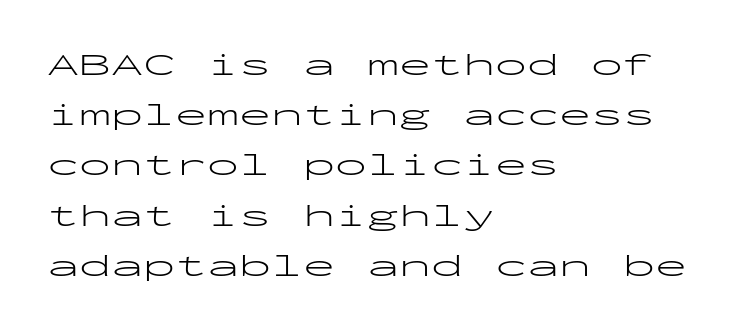
{"serif": "no", "italic": "no", "bold": "no", "weight": "light", "width": "wide", "stroke_contrast": "low", "x_height": "medium", "monospaced": "yes", "underline": "no", "align": "left", "line_spacing": "normal", "line_spacing_ratio": 1.57, "letter_spacing": "normal", "letter_spacing_em": 0.0, "glyph_px": 32}
